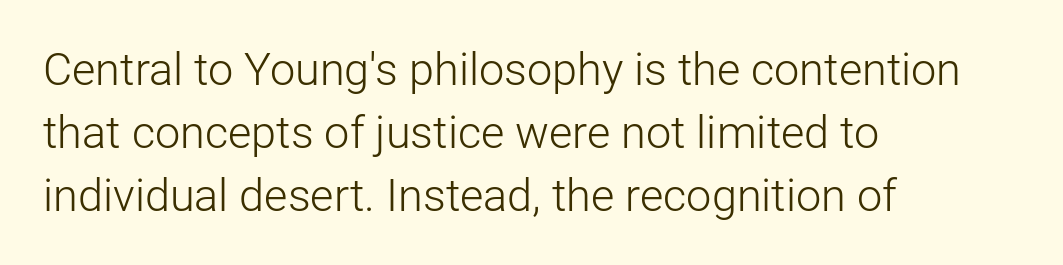
{"serif": "no", "italic": "no", "bold": "no", "weight": "light", "width": "normal", "stroke_contrast": "low", "x_height": "medium", "monospaced": "no", "underline": "no", "align": "left", "line_spacing": "normal", "line_spacing_ratio": 1.4, "letter_spacing": "normal", "letter_spacing_em": 0.0, "glyph_px": 45}
